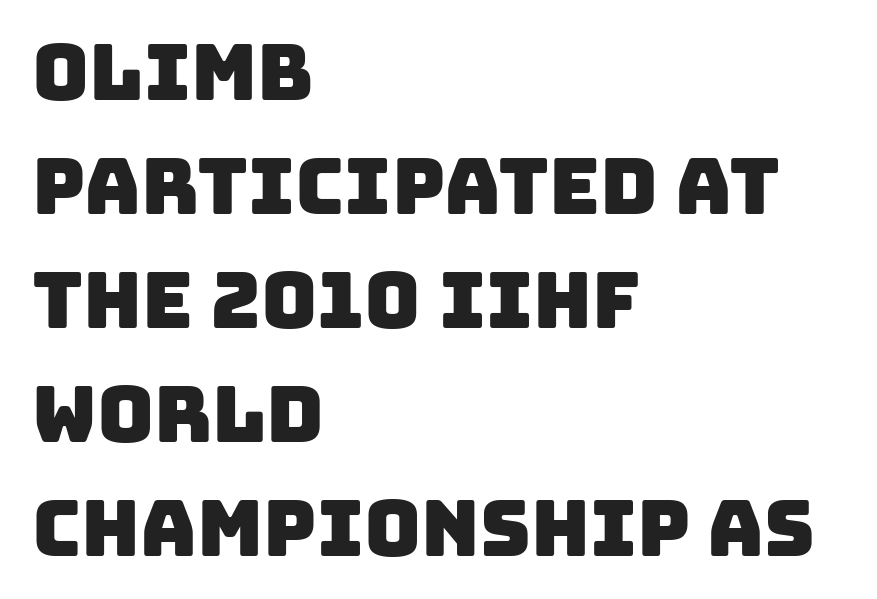
The image shows 78 px sans-serif type; set left-aligned, normal line spacing (1.46x), normal letter spacing, not underlined; low stroke contrast and a large x-height.
